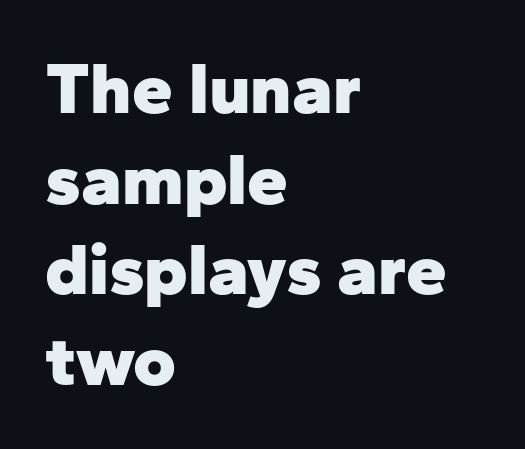
A typesetter would call this proportional, since set widths differ per character. Posture: vertical. This rendering uses left alignment, leaving the right contour irregular. A dark, heavy texture on the line: the type is bold. Each word holds together tightly as a unit, with standard inter-letter gaps.
